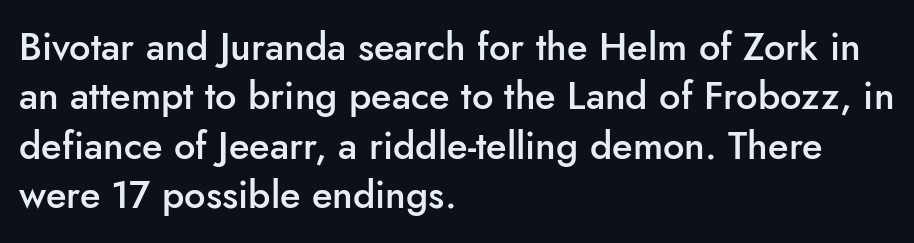
Q: Is the text bold? A: Semi-bold.
Q: Is the text italic (slanted)? A: No, it is upright.
Q: Is the typeface a serif or a sans-serif typeface? A: Sans-serif.
Q: Is the text underlined? A: No.
Q: How is the paragraph aligned? A: Left-aligned.
Q: Is the spacing between letters normal or unusually wide? A: Normal.
Q: Is the spacing between lines tight, normal or loose? A: Normal.
Q: Width (condensed, normal, or wide)? A: Normal.
Q: Stroke contrast? A: Low.
Q: x-height? A: Small.
Q: Monospaced? A: No.
